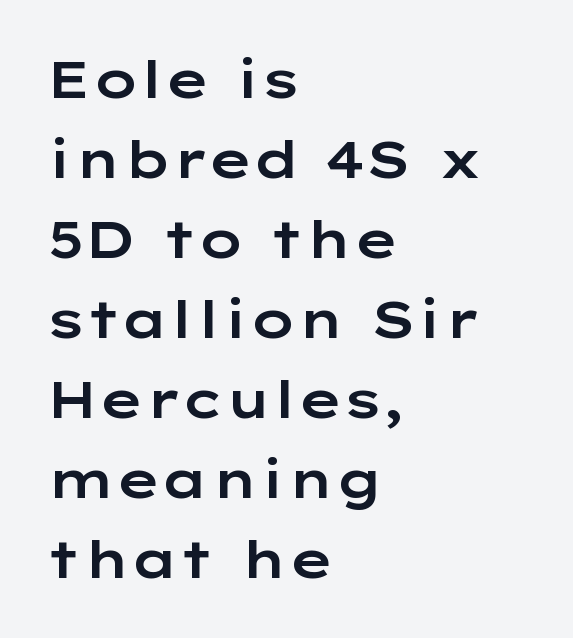
{"serif": "no", "italic": "no", "width": "wide", "stroke_contrast": "low", "x_height": "medium", "monospaced": "no", "underline": "no", "align": "left", "line_spacing": "normal", "line_spacing_ratio": 1.54, "letter_spacing": "normal", "letter_spacing_em": 0.0, "glyph_px": 52}
